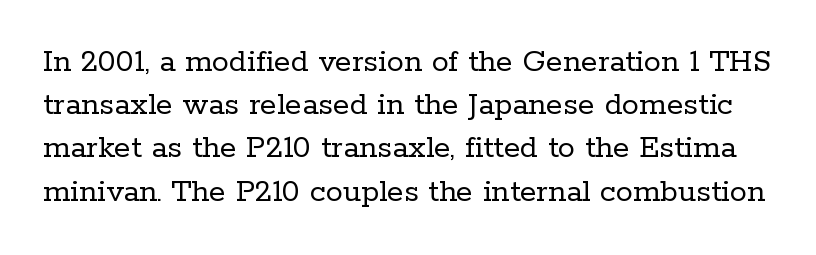
Q: Is the text bold? A: No.
Q: Is the text italic (slanted)? A: No, it is upright.
Q: Is the typeface a serif or a sans-serif typeface? A: Serif.
Q: Is the text underlined? A: No.
Q: Is the spacing between letters normal or unusually wide? A: Normal.
Q: Is the spacing between lines tight, normal or loose? A: Normal.
Q: Width (condensed, normal, or wide)? A: Normal.
Q: Stroke contrast? A: Low.
Q: x-height? A: Medium.
Q: Monospaced? A: No.
